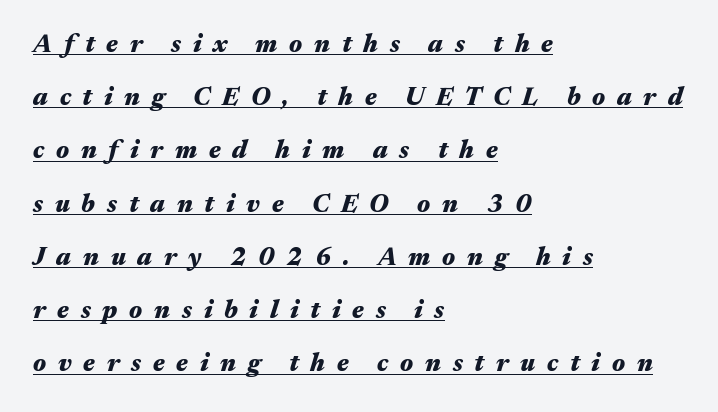
Q: Is the text bold? A: Yes.
Q: Is the text italic (slanted)? A: Yes, it leans right by about 17 degrees.
Q: Is the text underlined? A: Yes.
Q: How is the paragraph aligned? A: Left-aligned.
Q: Is the spacing between letters normal or unusually wide? A: Unusually wide.
Q: Is the spacing between lines tight, normal or loose? A: Loose.
